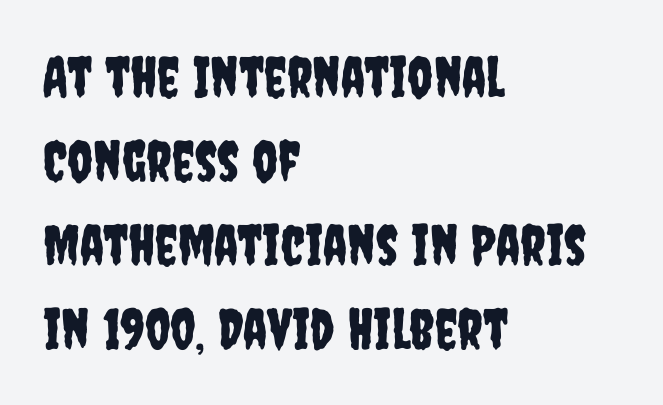
Q: Is the text italic (slanted)? A: No, it is upright.
Q: Is the typeface a serif or a sans-serif typeface? A: Sans-serif.
Q: Is the text underlined? A: No.
Q: How is the paragraph aligned? A: Left-aligned.
Q: Is the spacing between letters normal or unusually wide? A: Normal.
Q: Is the spacing between lines tight, normal or loose? A: Normal.
Q: Width (condensed, normal, or wide)? A: Condensed.
Q: Stroke contrast? A: Low.
Q: x-height? A: Large.
Q: Monospaced? A: No.
